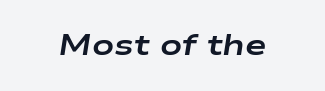
The image shows 29 px bold, wide type, italic (leaning right); set normal letter spacing, not underlined; low stroke contrast and a medium x-height.
